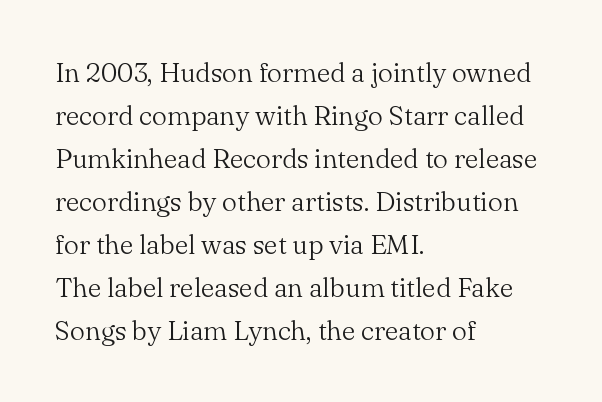
Q: Is the text bold? A: No.
Q: Is the text italic (slanted)? A: No, it is upright.
Q: Is the text underlined? A: No.
Q: How is the paragraph aligned? A: Left-aligned.
Q: Is the spacing between letters normal or unusually wide? A: Normal.
Q: Is the spacing between lines tight, normal or loose? A: Normal.
